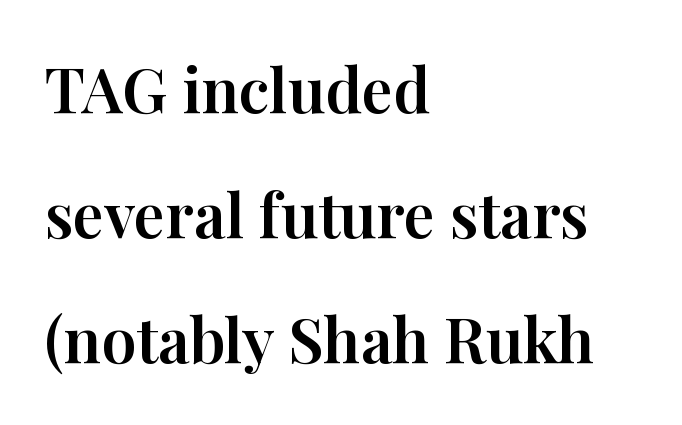
{"serif": "yes", "italic": "no", "width": "normal", "stroke_contrast": "high", "x_height": "medium", "monospaced": "no", "underline": "no", "align": "left", "line_spacing": "loose", "line_spacing_ratio": 2.02, "letter_spacing": "normal", "letter_spacing_em": 0.0, "glyph_px": 62}
